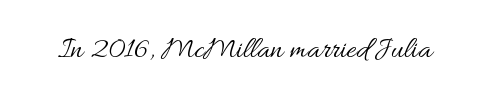
Q: Is the text bold? A: No.
Q: Is the text italic (slanted)? A: Yes.
Q: Is the text underlined? A: No.
Q: Is the spacing between letters normal or unusually wide? A: Normal.
Q: Width (condensed, normal, or wide)? A: Wide.
Q: Stroke contrast? A: Medium.
Q: x-height? A: Small.
Q: Monospaced? A: No.
